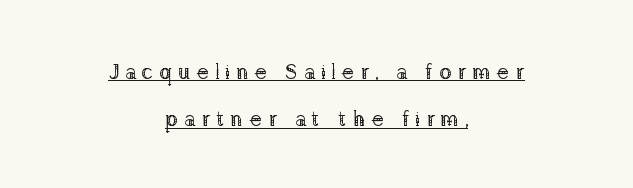
{"italic": "no", "bold": "no", "underline": "yes", "align": "center", "line_spacing": "loose", "line_spacing_ratio": 2.26, "letter_spacing": "wide", "letter_spacing_em": 0.27, "glyph_px": 21}
